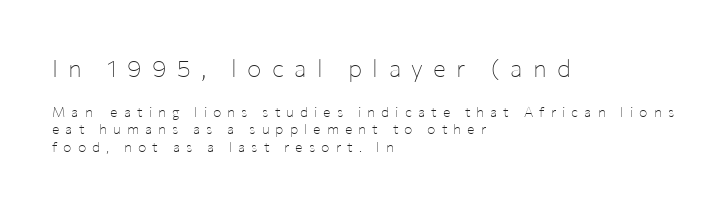
The image shows 24 px text type, upright; set left-aligned, normal line spacing (1.27x), unusually wide letter spacing (+0.43 em), not underlined; the first (top) block is 1.71x larger.
